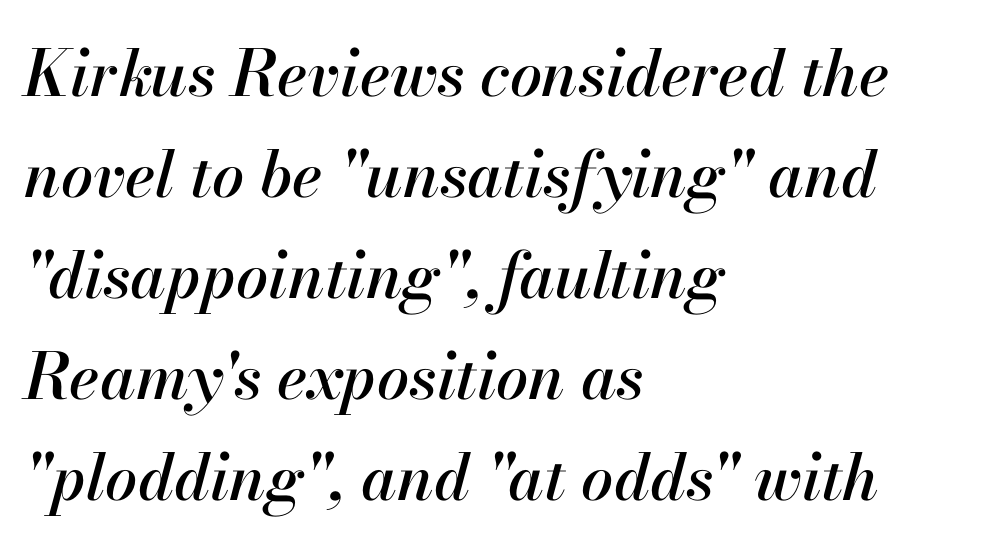
Q: Is the text italic (slanted)? A: Yes, it leans right by about 13 degrees.
Q: Is the text underlined? A: No.
Q: How is the paragraph aligned? A: Left-aligned.
Q: Is the spacing between letters normal or unusually wide? A: Normal.
Q: Is the spacing between lines tight, normal or loose? A: Normal.
Q: Width (condensed, normal, or wide)? A: Normal.
Q: Stroke contrast? A: High.
Q: x-height? A: Small.
Q: Monospaced? A: No.
